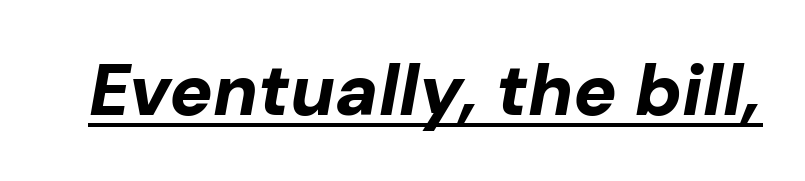
Spacing verdict: proportional, widths tailored to each character. Descenders here cross a horizontal rule under the line. Plenty of ink on the page — the face is bold. This rendering leaves character spacing at its baseline value. Characters are canted at an angle relative to the baseline's perpendicular.
